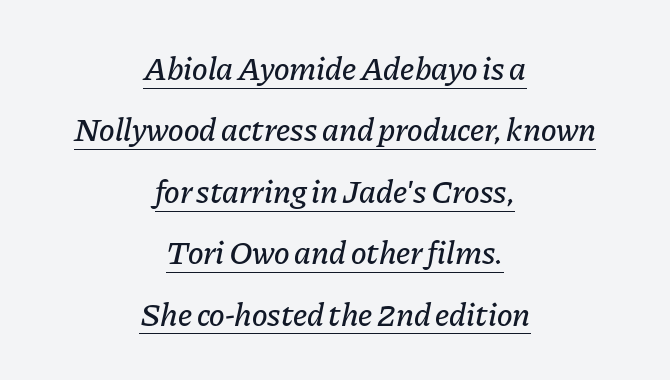
The image shows 33 px text type, italic (leaning right); set centered, line spacing 1.86x, normal letter spacing, underlined; low stroke contrast and a medium x-height.
